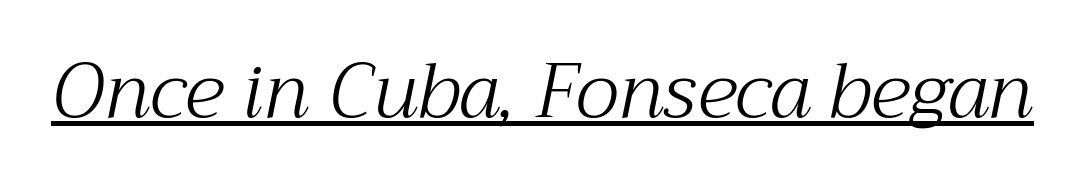
The image shows 76 px light serif type, italic (leaning right); set normal letter spacing, underlined; medium stroke contrast and a medium x-height.
